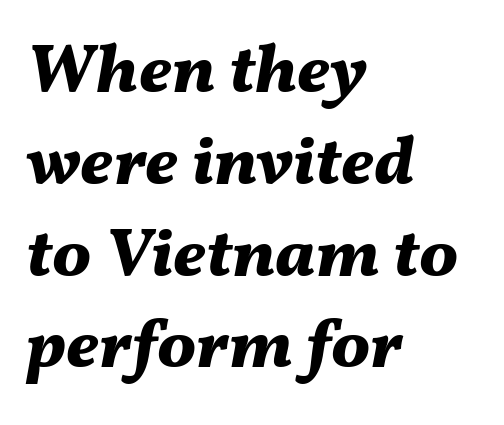
These lines stack with their left ends in a neat column. The strip under each line holds only bare page. The whole block is typeset with a tilt. Words appear dense and cohesive because spacing is normal. Each new line begins a customary step beneath the previous one. The passage shown is emphatically bold.
